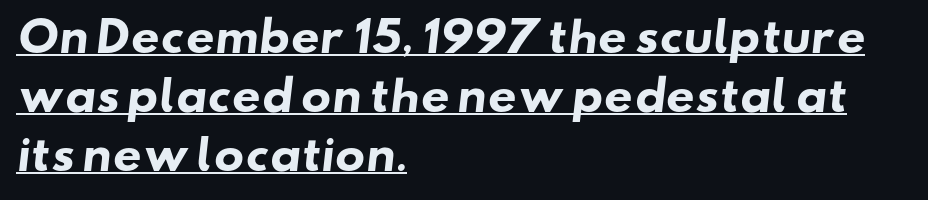
These lines carry a lot of weight — the face is fully bold. The ragged edge is on the right, which tells us the setting is flush left. Every word sits above its own underline. No extra tracking has been applied to these lines.
